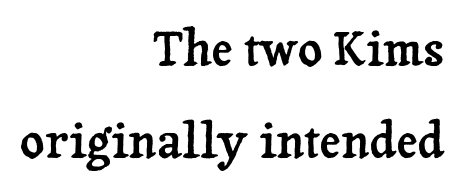
Q: Is the text italic (slanted)? A: No, it is upright.
Q: Is the typeface a serif or a sans-serif typeface? A: Serif.
Q: Is the text underlined? A: No.
Q: How is the paragraph aligned? A: Right-aligned.
Q: Is the spacing between letters normal or unusually wide? A: Normal.
Q: Is the spacing between lines tight, normal or loose? A: Loose.
Q: Width (condensed, normal, or wide)? A: Normal.
Q: Stroke contrast? A: Low.
Q: x-height? A: Medium.
Q: Monospaced? A: No.
